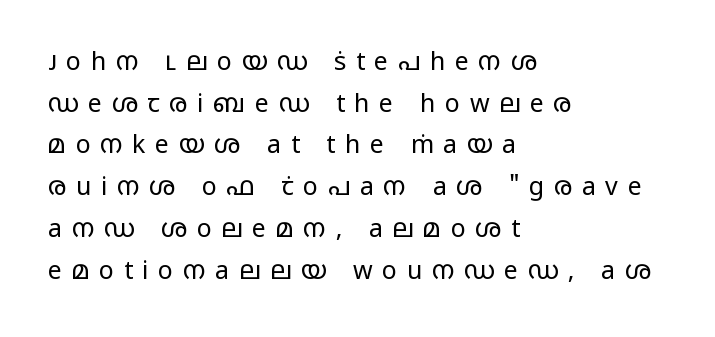
The image shows 25 px text type, upright; set left-aligned, normal line spacing (1.67x), unusually wide letter spacing (+0.38 em), not underlined.
